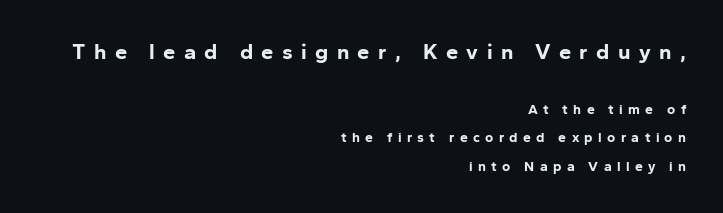
Letters rest on an invisible, unmarked baseline. Students, note that the glyphs here are deliberately spaced far apart. If you drew a line through each stem, it would be perfectly vertical. The space between consecutive lines is lavish. Heavy, bold letterforms. This layout puts the oversized block above and the modest block below.
